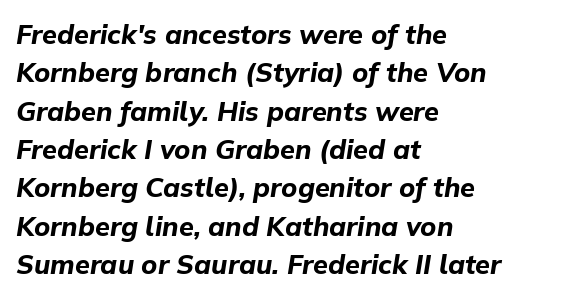
Q: Is the text bold? A: Yes.
Q: Is the text italic (slanted)? A: Yes, it leans right by about 9 degrees.
Q: Is the text underlined? A: No.
Q: How is the paragraph aligned? A: Left-aligned.
Q: Is the spacing between letters normal or unusually wide? A: Normal.
Q: Is the spacing between lines tight, normal or loose? A: Normal.
